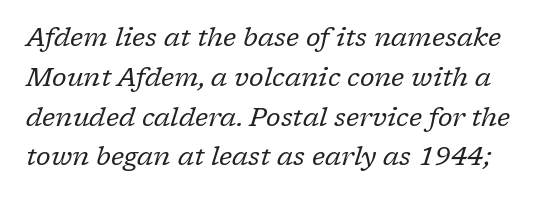
Is the type heavy? It reads as light-to-regular instead. Each new line begins a customary step beneath the previous one. Does the lettering tilt? It does — this is italic. The gap between lines stays unmarked.
